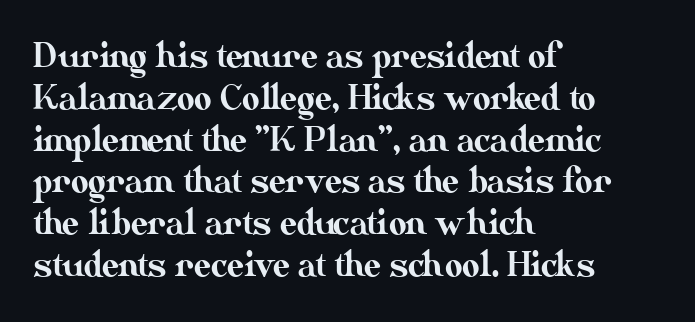
{"italic": "no", "width": "normal", "stroke_contrast": "medium", "x_height": "small", "monospaced": "no", "underline": "no", "align": "left", "line_spacing_ratio": 1.23, "letter_spacing": "normal", "letter_spacing_em": 0.0, "glyph_px": 34}
